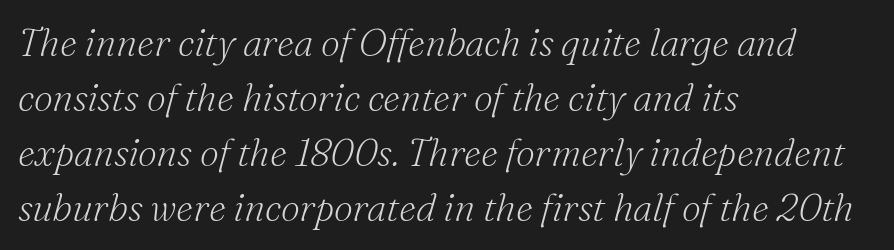
Does extra space separate the letters? No, they use regular spacing. Check where the strokes stop: tiny serifs finish them off. The rendering uses natural spacing where letterforms have individual widths. Leading matches the norm, producing a regular column. Just letters on the line, the space beneath them empty. This reads as an unemphasized weight, regular at the heaviest.
